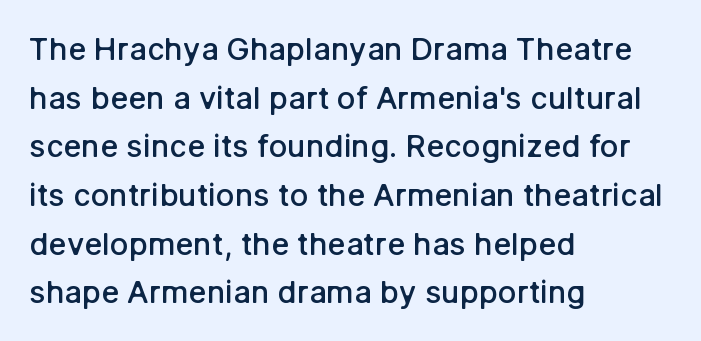
Q: Is the text bold? A: Semi-bold.
Q: Is the text italic (slanted)? A: No, it is upright.
Q: Is the typeface a serif or a sans-serif typeface? A: Sans-serif.
Q: Is the text underlined? A: No.
Q: How is the paragraph aligned? A: Left-aligned.
Q: Is the spacing between letters normal or unusually wide? A: Normal.
Q: Is the spacing between lines tight, normal or loose? A: Normal.
Q: Width (condensed, normal, or wide)? A: Normal.
Q: Stroke contrast? A: Low.
Q: x-height? A: Medium.
Q: Monospaced? A: No.
